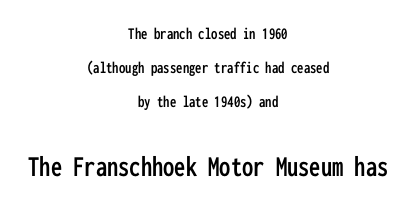
No feet cap the strokes, marking this as sans-serif type. Is there much room between lines? Yes — plenty of vertical air separates them. Note: smaller setting up top, larger setting below. It's the straight-up-and-down kind of type. Students, note that the glyphs here touch the page at normal intervals. These lines are rendered in a fixed-pitch font.
